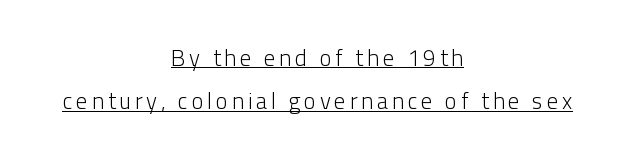
The image shows 23 px text type, upright; set centered, line spacing 1.88x, underlined.
